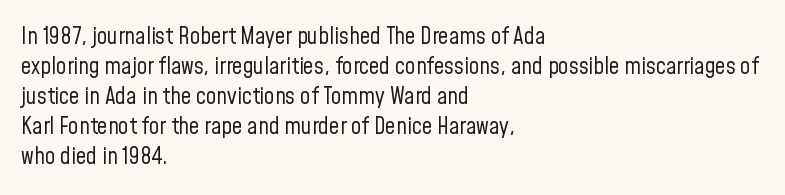
The lines are quadded left. The font sits on the lighter half of the weight spectrum, regular included. Tracking here is standard; glyphs follow each other at the usual distance. Italic? Not at all — the glyphs are vertical. Rule under the text: the space is simply empty.
